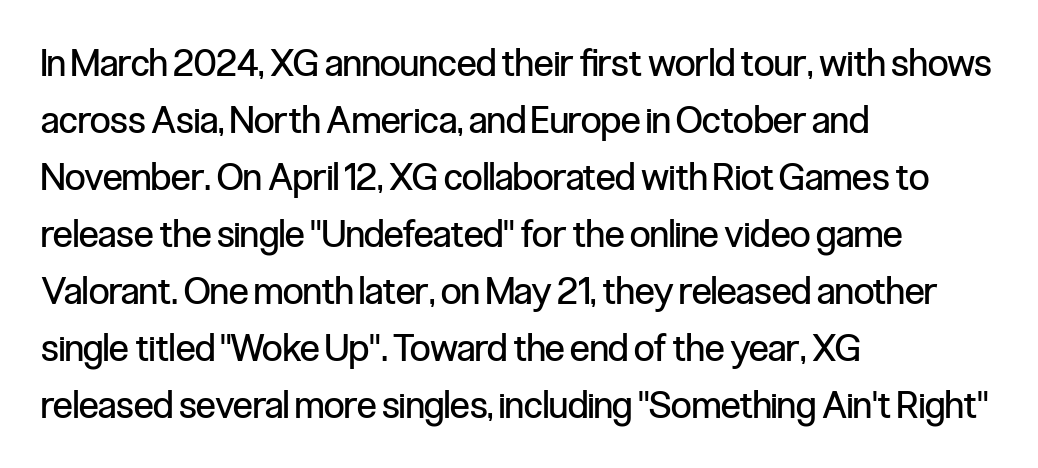
Q: Is the text bold? A: No.
Q: Is the text italic (slanted)? A: No, it is upright.
Q: Is the typeface a serif or a sans-serif typeface? A: Sans-serif.
Q: Is the text underlined? A: No.
Q: How is the paragraph aligned? A: Left-aligned.
Q: Is the spacing between letters normal or unusually wide? A: Normal.
Q: Is the spacing between lines tight, normal or loose? A: Normal.
Q: Width (condensed, normal, or wide)? A: Condensed.
Q: Stroke contrast? A: Low.
Q: x-height? A: Medium.
Q: Monospaced? A: No.
